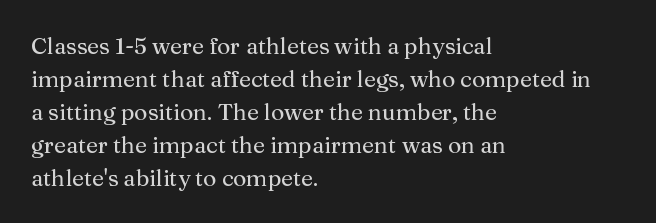
Q: Is the text bold? A: No.
Q: Is the text italic (slanted)? A: No, it is upright.
Q: Is the text underlined? A: No.
Q: How is the paragraph aligned? A: Left-aligned.
Q: Is the spacing between letters normal or unusually wide? A: Normal.
Q: Is the spacing between lines tight, normal or loose? A: Normal.
